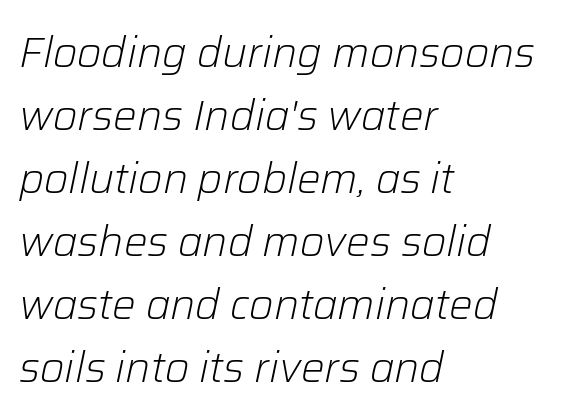
Every row of glyphs begins at an identical x-position on the left. The tracking reads as untouched default to a designer's eye. The rendering uses natural spacing where letterforms have individual widths. Words float on clear page, feet unadorned.
